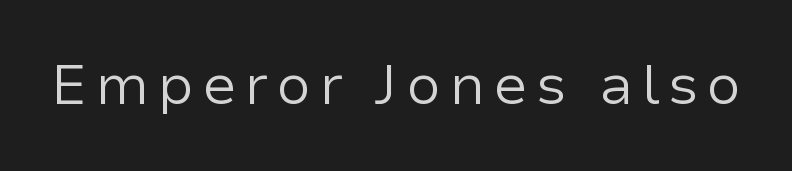
The image shows 56 px regular-weight sans-serif type, upright; set not underlined; low stroke contrast and a medium x-height.
